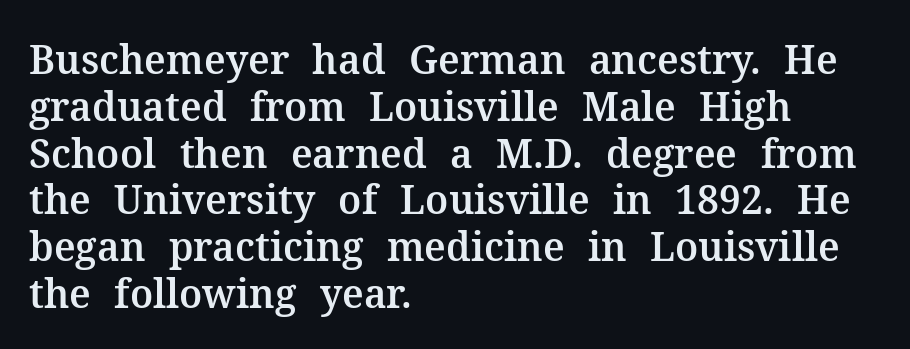
Typographically, this falls in the serif category. Proportional: the letters do not fall into vertical columns. The font's upright variant was chosen for this text. This sample uses plain, unmodified letter spacing. The text block is weighted toward the left margin, trailing off unevenly rightward. Any mark beneath the type? The region is blank.
